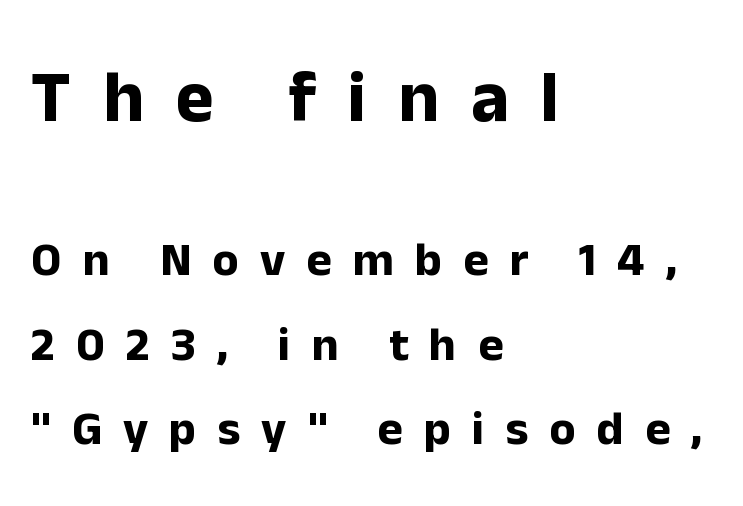
{"serif": "no", "italic": "no", "bold": "yes", "weight": "bold", "width": "normal", "stroke_contrast": "low", "x_height": "medium", "monospaced": "no", "underline": "no", "align": "left", "line_spacing_ratio": 1.76, "letter_spacing": "wide", "letter_spacing_em": 0.44, "larger_block": "first", "size_ratio": 1.5, "glyph_px": 72}
